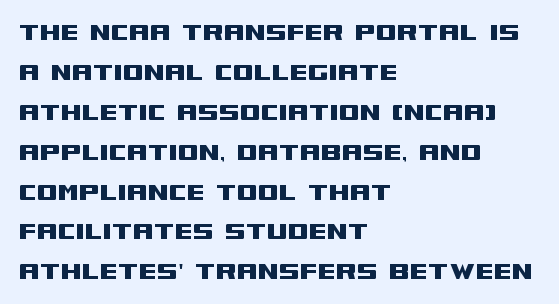
{"serif": "no", "italic": "no", "width": "wide", "stroke_contrast": "medium", "x_height": "large", "monospaced": "no", "underline": "no", "align": "left", "line_spacing": "normal", "line_spacing_ratio": 1.33, "letter_spacing": "normal", "letter_spacing_em": 0.0, "glyph_px": 30}
